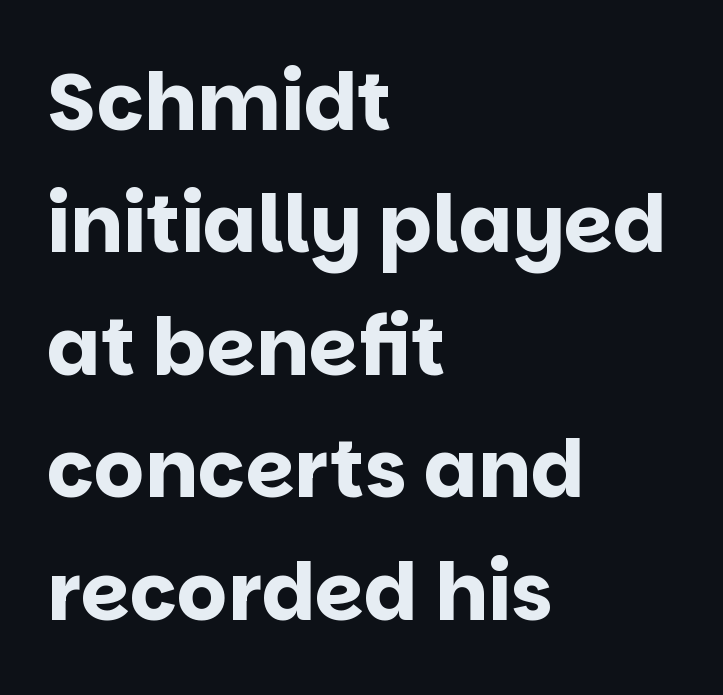
The image shows 79 px bold sans-serif type, upright; set left-aligned, normal line spacing (1.55x), normal letter spacing, not underlined; low stroke contrast and a large x-height.
